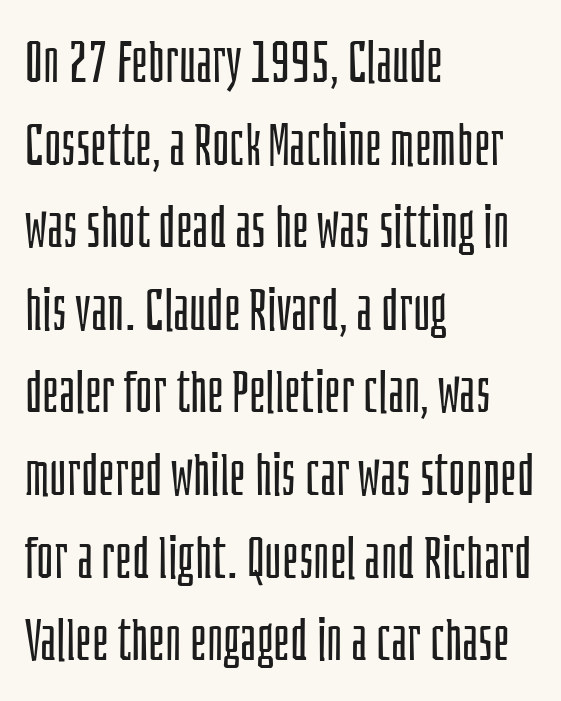
{"serif": "no", "italic": "no", "bold": "no", "weight": "light", "width": "condensed", "stroke_contrast": "low", "x_height": "large", "monospaced": "no", "underline": "no", "align": "left", "line_spacing": "normal", "line_spacing_ratio": 1.4, "letter_spacing": "normal", "letter_spacing_em": 0.0, "glyph_px": 59}
